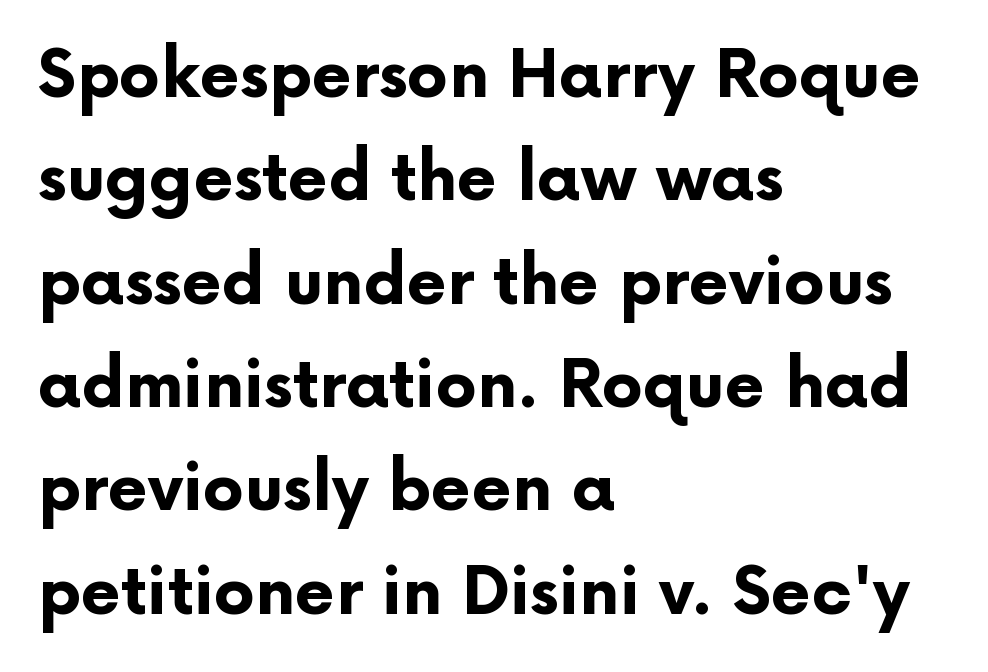
Ascenders rise straight up at ninety degrees. The passage shown has conventional tracking throughout. Is this a sans? Yes — the strokes have no serifs. All the whitespace from short lines collects on the right. The line-height multiplier appears to be the usual default. Varying glyph widths throughout — classic text-font behaviour.
